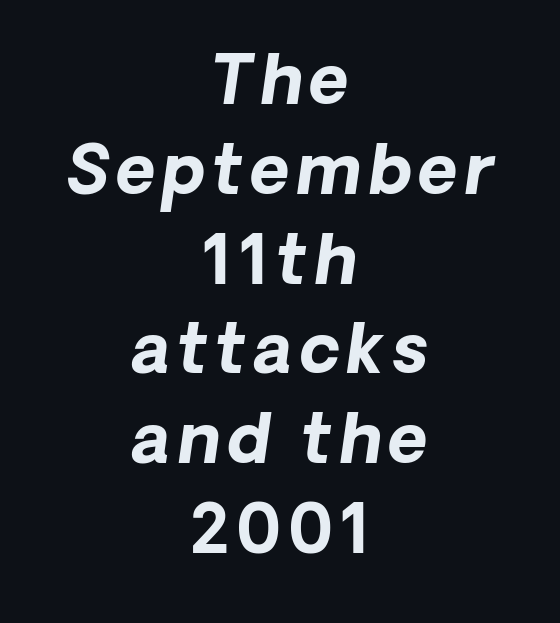
{"serif": "no", "bold": "yes", "weight": "bold", "width": "normal", "stroke_contrast": "low", "x_height": "medium", "monospaced": "no", "underline": "no", "align": "center", "line_spacing": "normal", "line_spacing_ratio": 1.32, "glyph_px": 68}
